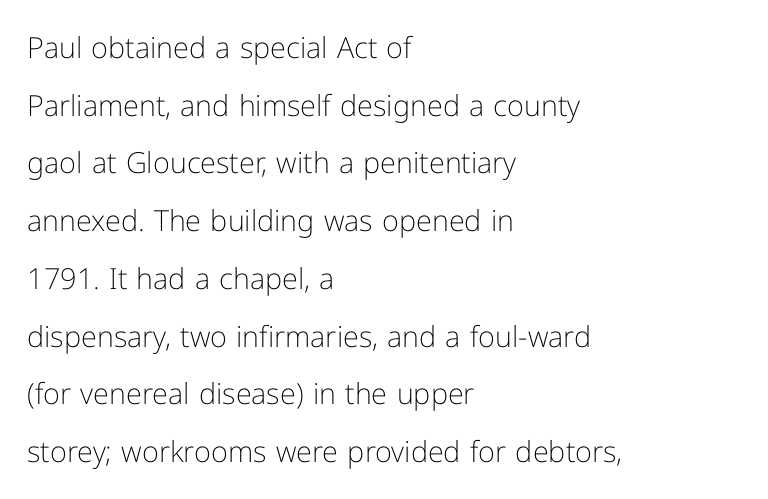
Q: Is the text bold? A: No.
Q: Is the text italic (slanted)? A: No, it is upright.
Q: Is the typeface a serif or a sans-serif typeface? A: Sans-serif.
Q: Is the text underlined? A: No.
Q: How is the paragraph aligned? A: Left-aligned.
Q: Is the spacing between letters normal or unusually wide? A: Normal.
Q: Is the spacing between lines tight, normal or loose? A: Loose.
Q: Width (condensed, normal, or wide)? A: Normal.
Q: Stroke contrast? A: Low.
Q: x-height? A: Medium.
Q: Monospaced? A: No.
